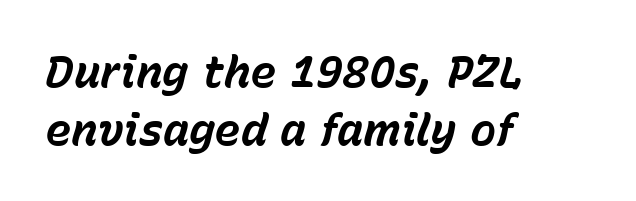
{"italic": "yes", "lean": "right", "slant_degrees": 15, "bold": "yes", "weight": "bold", "width": "normal", "stroke_contrast": "low", "x_height": "medium", "monospaced": "no", "underline": "no", "align": "left", "line_spacing": "normal", "line_spacing_ratio": 1.31, "letter_spacing": "normal", "letter_spacing_em": 0.0, "glyph_px": 44}
